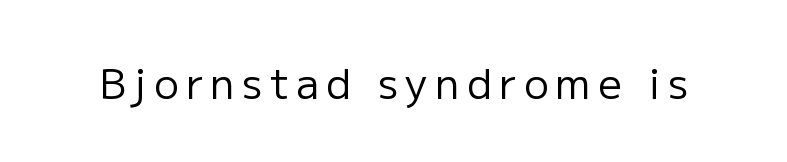
{"serif": "no", "italic": "no", "bold": "no", "weight": "regular", "width": "normal", "stroke_contrast": "low", "x_height": "medium", "monospaced": "no", "underline": "no", "glyph_px": 41}
